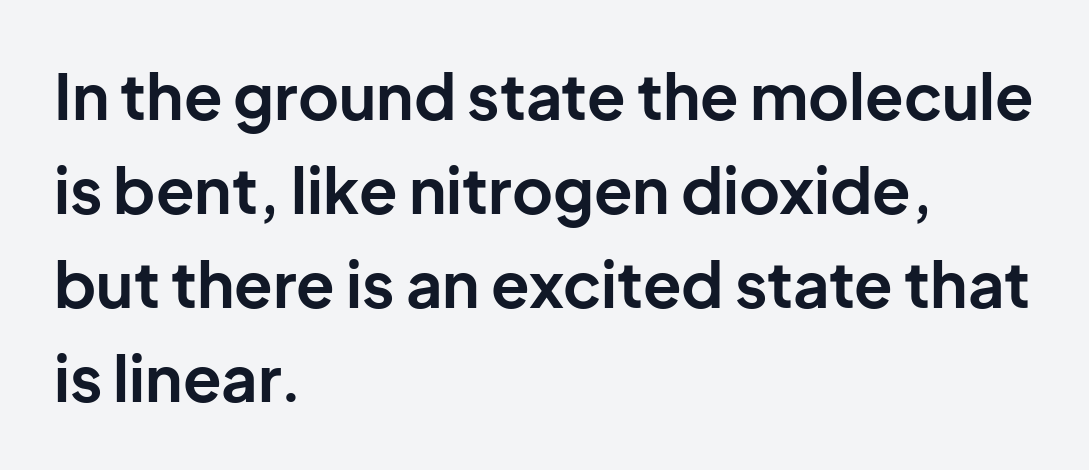
These lines are rendered in a variable-pitch font. Reading down the column, the eye jumps a familiar distance to each next line. The strokes are fattened all the way to bold. Does the lettering tilt? It doesn't — this is upright.
